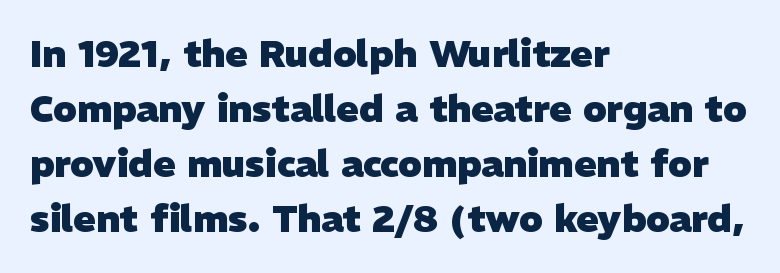
{"serif": "no", "bold": "yes", "weight": "heavy", "width": "normal", "stroke_contrast": "low", "x_height": "medium", "monospaced": "no", "underline": "no", "align": "left", "line_spacing": "normal", "line_spacing_ratio": 1.49, "letter_spacing": "normal", "letter_spacing_em": 0.0, "glyph_px": 37}
